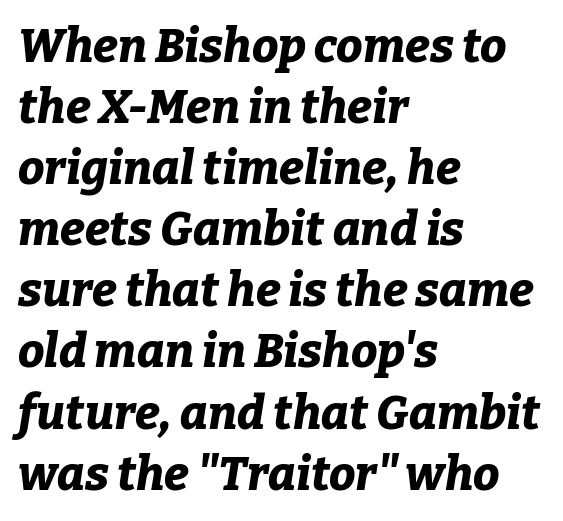
The image shows 47 px bold type, italic (leaning right); set left-aligned, normal line spacing (1.3x), normal letter spacing, not underlined; low stroke contrast and a medium x-height.
